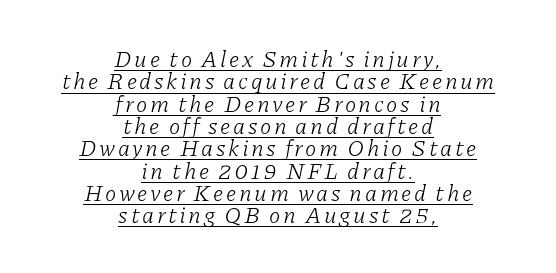
The image shows 23 px text type, italic (leaning right); set centered, tight line spacing (0.97x), underlined.
